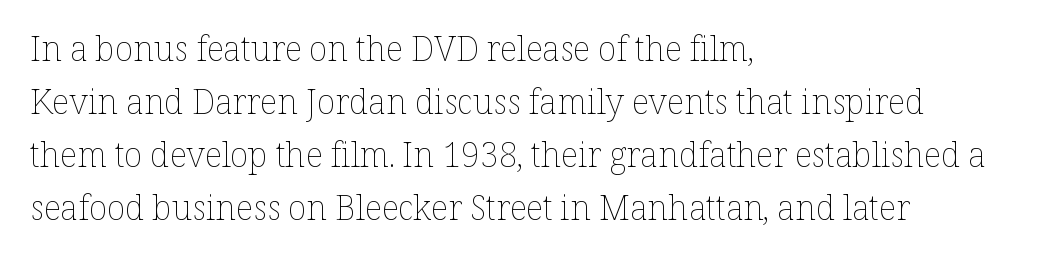
The image shows 34 px thin type, upright; set left-aligned, normal line spacing (1.56x), normal letter spacing, not underlined; low stroke contrast and a medium x-height.
